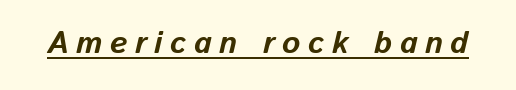
{"italic": "yes", "lean": "right", "slant_degrees": 13, "bold": "yes", "weight": "bold", "width": "normal", "stroke_contrast": "low", "x_height": "medium", "monospaced": "no", "underline": "yes", "letter_spacing": "wide", "letter_spacing_em": 0.24, "glyph_px": 31}
